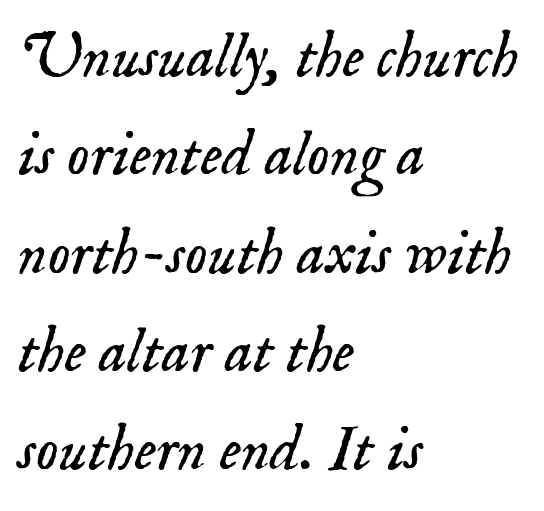
{"serif": "yes", "italic": "yes", "lean": "right", "slant_degrees": 18, "bold": "no", "weight": "light", "width": "normal", "stroke_contrast": "low", "x_height": "small", "monospaced": "no", "underline": "no", "align": "left", "line_spacing": "normal", "line_spacing_ratio": 1.56, "letter_spacing": "normal", "letter_spacing_em": 0.0, "glyph_px": 63}
